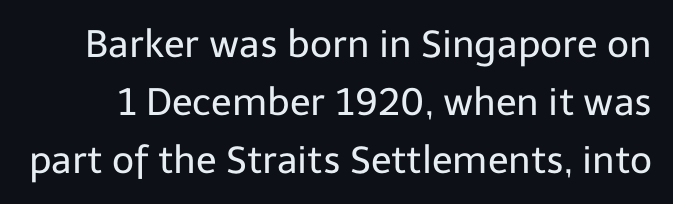
{"serif": "no", "italic": "no", "bold": "no", "weight": "regular", "width": "normal", "stroke_contrast": "low", "x_height": "medium", "monospaced": "no", "underline": "no", "line_spacing": "normal", "line_spacing_ratio": 1.52, "letter_spacing": "normal", "letter_spacing_em": 0.0, "glyph_px": 38}
